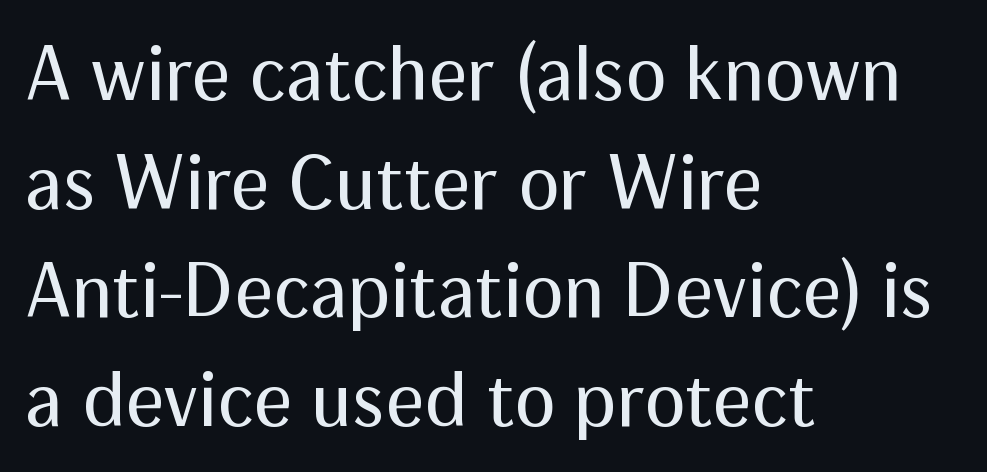
{"serif": "no", "italic": "no", "bold": "no", "weight": "regular", "width": "normal", "stroke_contrast": "medium", "x_height": "medium", "monospaced": "no", "underline": "no", "align": "left", "line_spacing": "normal", "line_spacing_ratio": 1.41, "letter_spacing": "normal", "letter_spacing_em": 0.0, "glyph_px": 77}
